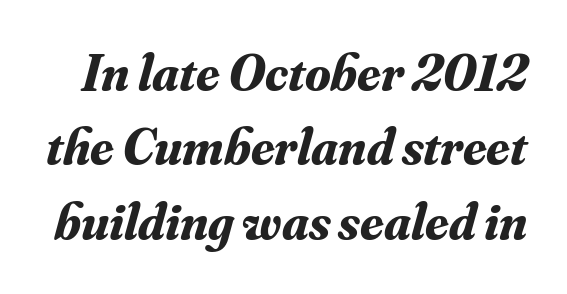
In terms of weight, the rendering is a true, heavy bold. Underline: absent. Each letter keeps its own natural width here, so spacing adapts to shape. I'd call this a serif setting — the letters wear small feet. This sample keeps an unexceptional amount of space between lines.
